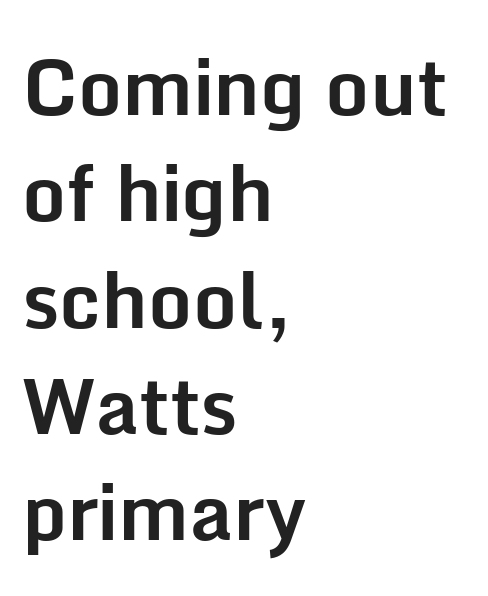
Q: Is the text bold? A: Yes.
Q: Is the text italic (slanted)? A: No, it is upright.
Q: Is the typeface a serif or a sans-serif typeface? A: Sans-serif.
Q: Is the text underlined? A: No.
Q: How is the paragraph aligned? A: Left-aligned.
Q: Is the spacing between letters normal or unusually wide? A: Normal.
Q: Is the spacing between lines tight, normal or loose? A: Normal.
Q: Width (condensed, normal, or wide)? A: Normal.
Q: Stroke contrast? A: Low.
Q: x-height? A: Medium.
Q: Monospaced? A: No.
